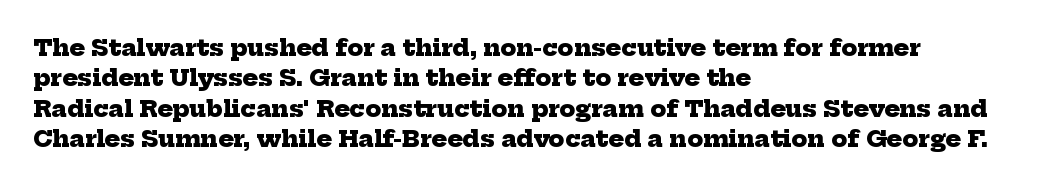
The image shows 23 px bold type; set left-aligned, normal line spacing (1.32x), normal letter spacing, not underlined.
